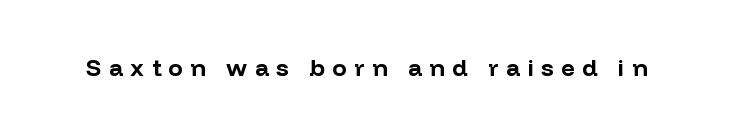
The image shows 24 px bold type, upright; set unusually wide letter spacing (+0.31 em), not underlined.
